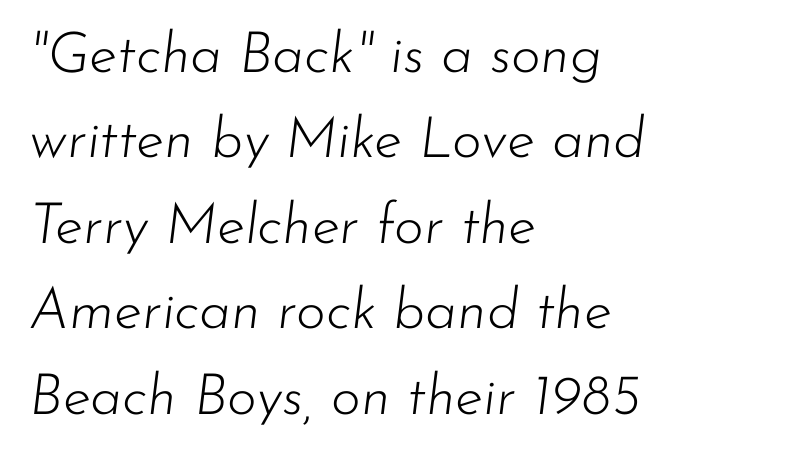
{"italic": "yes", "lean": "right", "slant_degrees": 7, "bold": "no", "weight": "light", "width": "normal", "stroke_contrast": "low", "x_height": "small", "monospaced": "no", "underline": "no", "align": "left", "line_spacing": "normal", "line_spacing_ratio": 1.5, "letter_spacing": "normal", "letter_spacing_em": 0.0, "glyph_px": 57}
